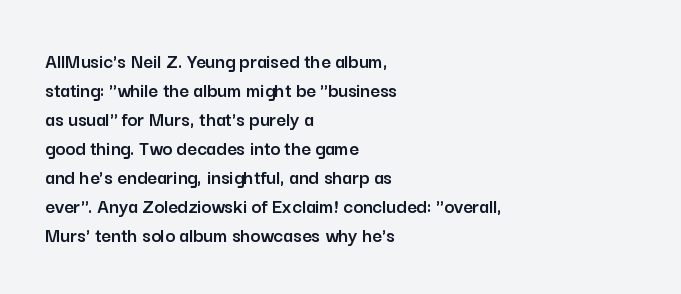
Does the leading feel generous? No, just average. Nobody touched the tracking dial on this one. This is the regular roman posture of the typeface. Visually the block forms a straight wall on the left and a jagged coastline on the right.
